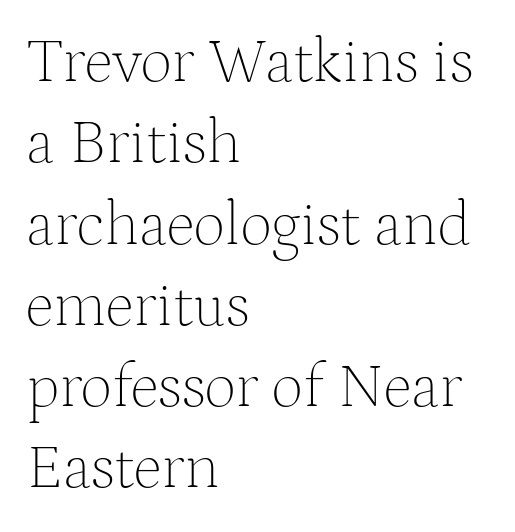
The image shows 63 px thin serif type, upright; set left-aligned, normal line spacing (1.29x), normal letter spacing, not underlined; medium stroke contrast and a medium x-height.
